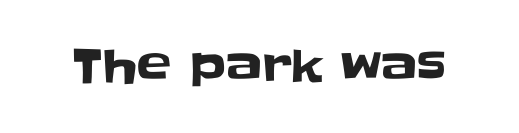
Beneath every word, the page is bare. Upright lettering throughout. Does the type have serifs? No, each stem ends abruptly. Character widths vary here, with narrow letters taking less room than wide ones. You could call the tracking neutral — neither tight nor loose.
